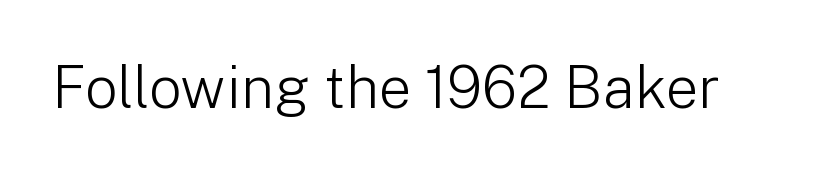
{"serif": "no", "italic": "no", "bold": "no", "weight": "light", "width": "normal", "stroke_contrast": "low", "x_height": "medium", "monospaced": "no", "underline": "no", "letter_spacing": "normal", "letter_spacing_em": 0.0, "glyph_px": 58}
